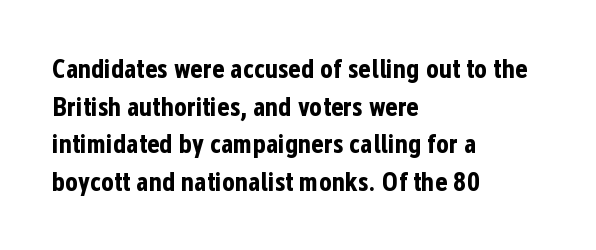
Its strokes are broad and dark, the hallmark of bold type. The letterforms sit shoulder to shoulder at normal distance. Horizontal alignment here is leftward, the default for most running prose. Each new line begins a customary step beneath the previous one. Has an underline been added? It has not. Characters remain perfectly vertical along every line.
